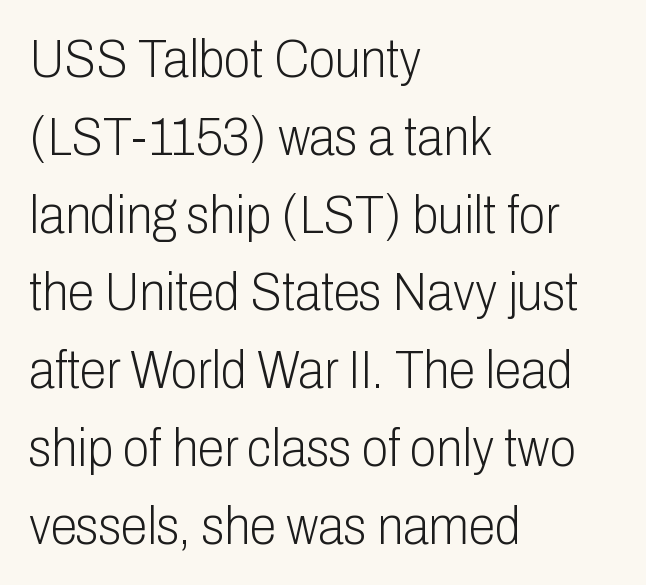
{"serif": "no", "italic": "no", "bold": "no", "weight": "light", "width": "condensed", "stroke_contrast": "low", "x_height": "medium", "monospaced": "no", "underline": "no", "align": "left", "line_spacing": "normal", "line_spacing_ratio": 1.44, "letter_spacing": "normal", "letter_spacing_em": 0.0, "glyph_px": 54}
